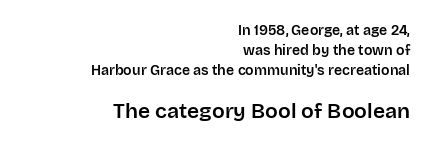
{"italic": "no", "underline": "no", "align": "right", "line_spacing": "normal", "line_spacing_ratio": 1.44, "letter_spacing": "normal", "letter_spacing_em": 0.0, "larger_block": "second", "size_ratio": 1.5, "glyph_px": 21}
